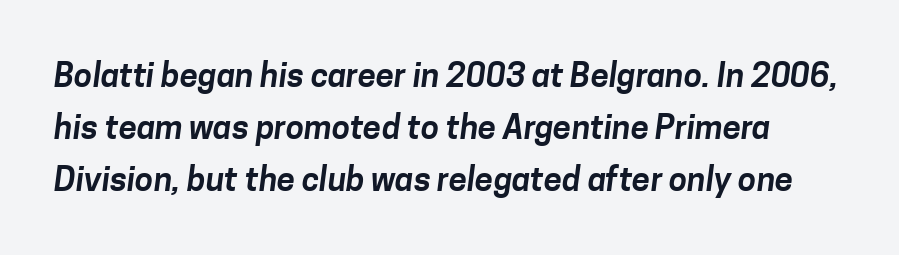
{"serif": "no", "width": "normal", "stroke_contrast": "low", "x_height": "medium", "monospaced": "no", "underline": "no", "line_spacing": "normal", "line_spacing_ratio": 1.58, "letter_spacing": "normal", "letter_spacing_em": 0.0, "glyph_px": 33}
